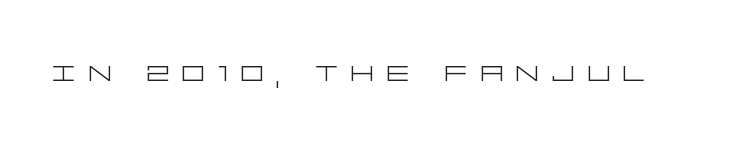
The image shows 36 px light, wide sans-serif type, upright; set unusually wide letter spacing (+0.35 em), not underlined; low stroke contrast and a large x-height.
